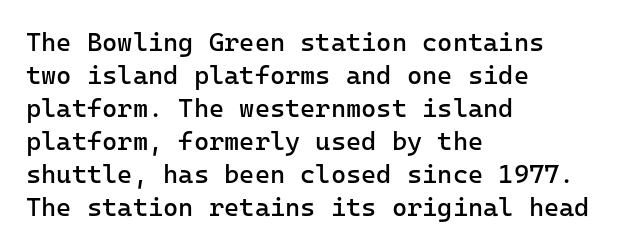
{"italic": "no", "bold": "no", "underline": "no", "align": "left", "line_spacing": "normal", "line_spacing_ratio": 1.27, "letter_spacing": "normal", "letter_spacing_em": 0.0, "glyph_px": 26}
